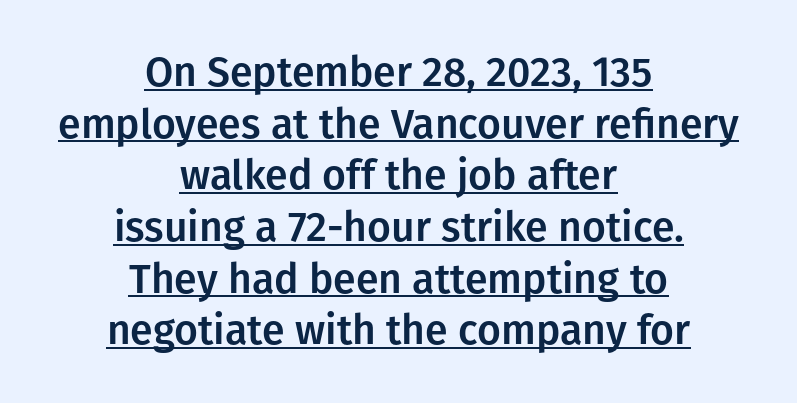
Q: Is the text italic (slanted)? A: No, it is upright.
Q: Is the typeface a serif or a sans-serif typeface? A: Sans-serif.
Q: Is the text underlined? A: Yes.
Q: How is the paragraph aligned? A: Centered.
Q: Is the spacing between letters normal or unusually wide? A: Normal.
Q: Is the spacing between lines tight, normal or loose? A: Normal.
Q: Width (condensed, normal, or wide)? A: Normal.
Q: Stroke contrast? A: Low.
Q: x-height? A: Medium.
Q: Monospaced? A: No.
